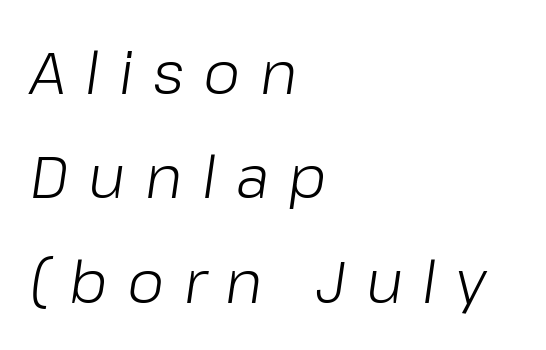
Looks like regular typesetting: each glyph gets only the width it needs. Would a proofreader flag this as italicized? Yes. Descenders are the only things crossing below the line. Caption: expanded tracking, letters set apart. Leftover space on each line is placed entirely after the last word.
